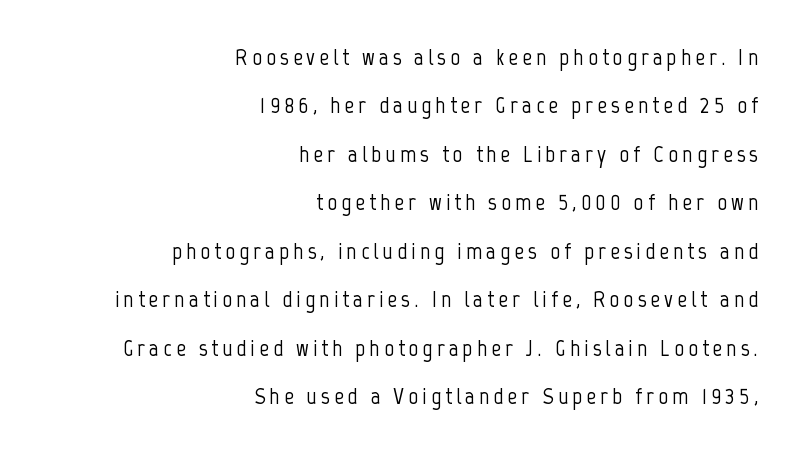
Loosely led — the rows are spread out. If you drew a ruler down the right edge, every line would touch it. Anything drawn beneath the words? Only blank space. No italicization has been applied; the sample stays upright.
